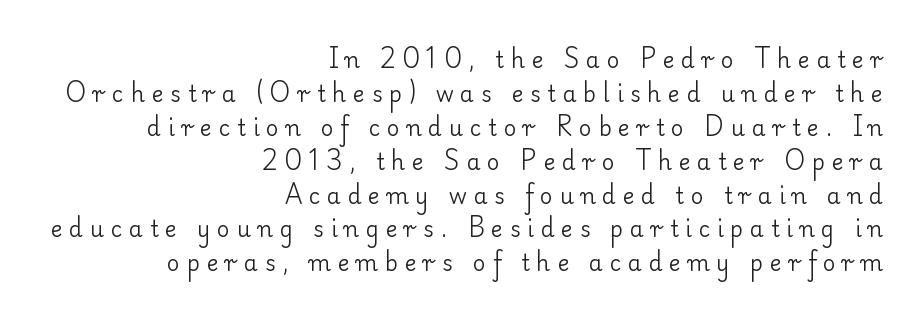
The compositor pushed each line to the right boundary. Loose tracking; the words dissolve into strings of separated letters. The letters look calm and open, with moderate or lighter stems. Underlining? Definitely not there.
